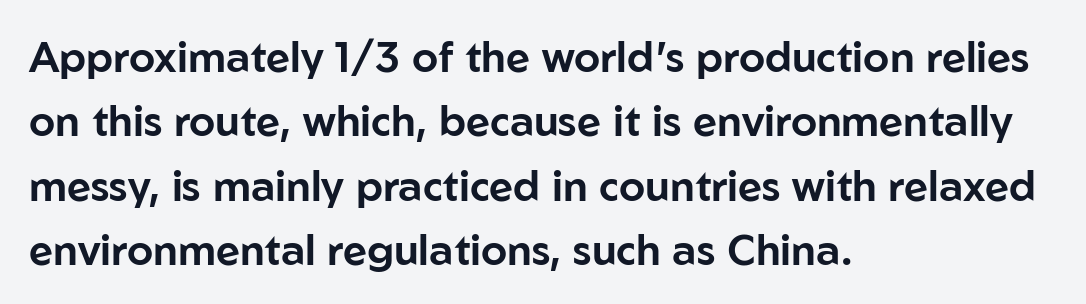
Underline: absent. Is the letter spacing exaggerated? No — it looks like the ordinary default. The line-height multiplier appears to be the usual default. Line beginnings align vertically; line endings do not. Letterform terminals end flat and unadorned throughout the passage. Upright lettering throughout.
